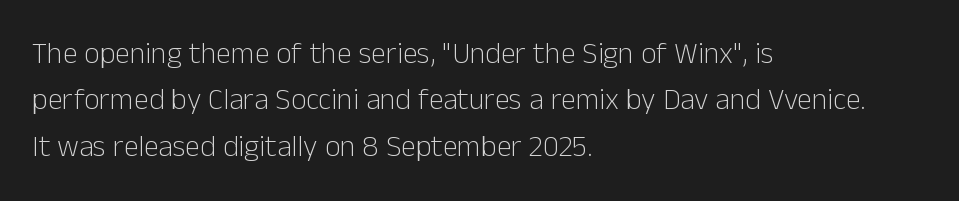
Q: Is the text bold? A: No.
Q: Is the text italic (slanted)? A: No, it is upright.
Q: Is the typeface a serif or a sans-serif typeface? A: Sans-serif.
Q: Is the text underlined? A: No.
Q: How is the paragraph aligned? A: Left-aligned.
Q: Is the spacing between letters normal or unusually wide? A: Normal.
Q: Is the spacing between lines tight, normal or loose? A: Normal.
Q: Width (condensed, normal, or wide)? A: Normal.
Q: Stroke contrast? A: Low.
Q: x-height? A: Medium.
Q: Monospaced? A: No.
